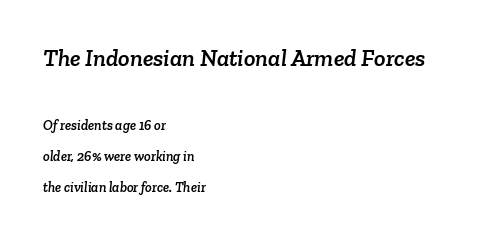
No word sits above an underline. Summary of vertical rhythm: relaxed, with wide interline spacing. The gaps between neighbouring characters are ordinary and unremarkable. The passage is arranged the way most books set body copy — flush left.
